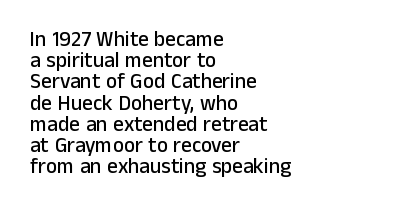
The image shows 21 px text type, upright; set left-aligned, tight line spacing (1.01x), normal letter spacing, not underlined.
